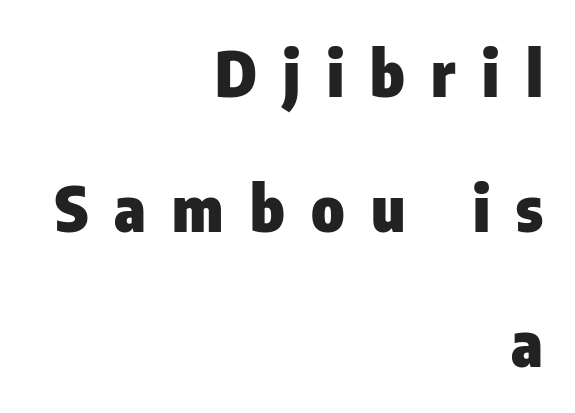
The image shows 63 px heavy, condensed sans-serif type, upright; set right-aligned, loose line spacing (2.14x), unusually wide letter spacing (+0.42 em), not underlined; low stroke contrast and a medium x-height.
